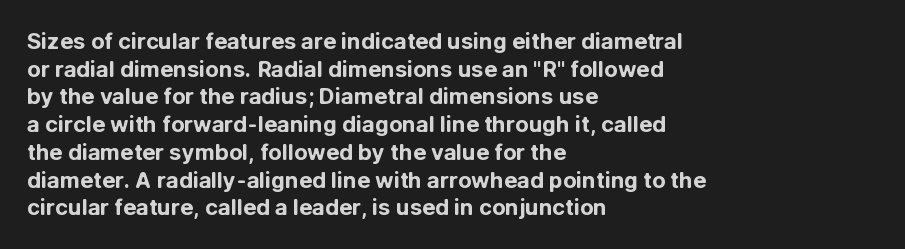
Q: Is the text bold? A: Yes.
Q: Is the text italic (slanted)? A: No, it is upright.
Q: Is the text underlined? A: No.
Q: How is the paragraph aligned? A: Left-aligned.
Q: Is the spacing between letters normal or unusually wide? A: Normal.
Q: Is the spacing between lines tight, normal or loose? A: Normal.
